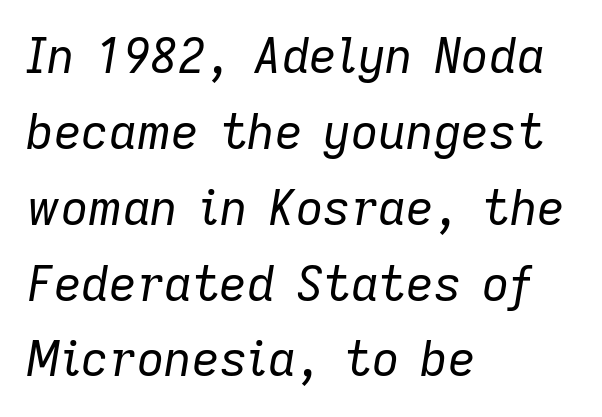
The image shows 48 px regular-weight type, italic (leaning right); set left-aligned, normal line spacing (1.58x), normal letter spacing, not underlined; low stroke contrast and a medium x-height.
